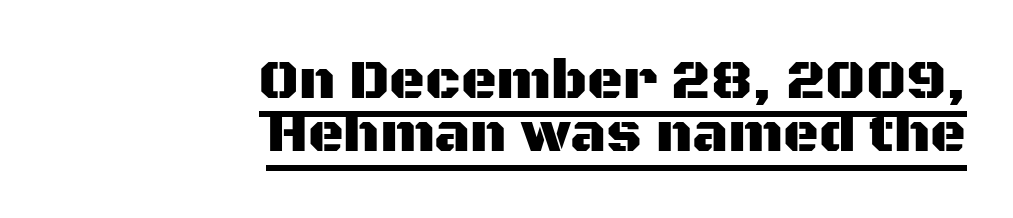
{"serif": "no", "italic": "no", "width": "normal", "stroke_contrast": "medium", "x_height": "large", "monospaced": "no", "underline": "yes", "align": "right", "line_spacing": "tight", "line_spacing_ratio": 0.97, "letter_spacing": "normal", "letter_spacing_em": 0.0, "glyph_px": 55}
